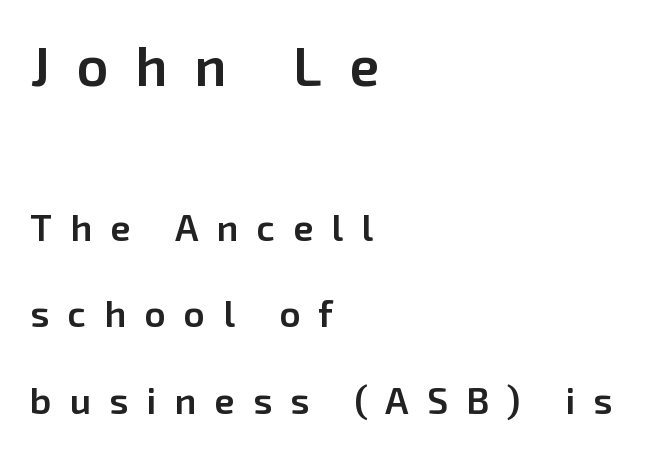
Horizontal bands of white between lines are thick stripes. One-word summary of the alignment: left. The passage shown is typeset with a sans-serif family. Nope, not italic — everything's standing straight.
